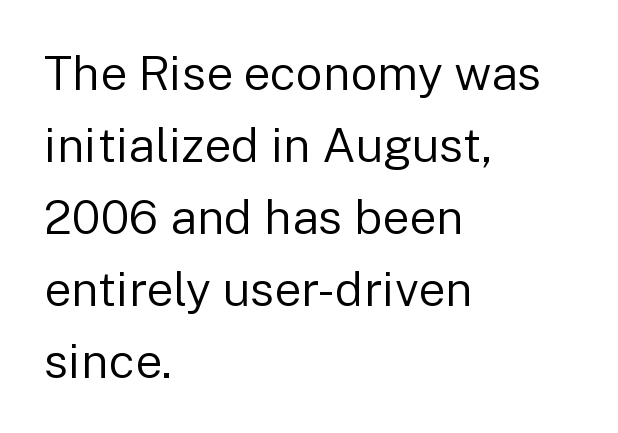
This rendering uses left alignment, leaving the right contour irregular. Nothing unusual about the tracking: characters are spaced as the font intends. The typeface has the unassuming heft of standard copy or less. Is this a sans? Yes — the strokes have no serifs. Spacing verdict: proportional, widths tailored to each character. Vertically, the passage feels balanced, rows spaced as you'd expect.
